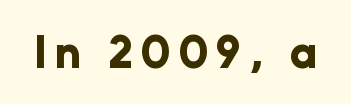
The image shows 46 px bold sans-serif type, upright; set not underlined; low stroke contrast and a medium x-height.
